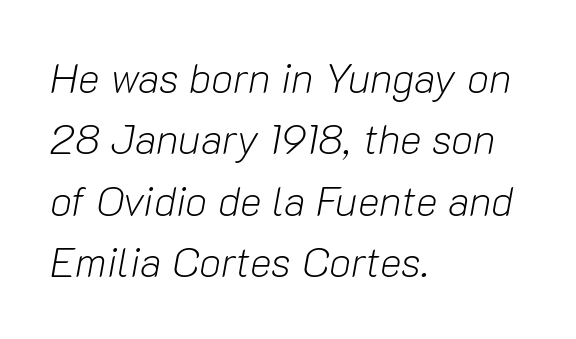
{"italic": "yes", "lean": "right", "slant_degrees": 10, "bold": "no", "weight": "light", "width": "normal", "stroke_contrast": "low", "x_height": "medium", "monospaced": "no", "underline": "no", "align": "left", "line_spacing": "normal", "line_spacing_ratio": 1.5, "letter_spacing": "normal", "letter_spacing_em": 0.0, "glyph_px": 41}
